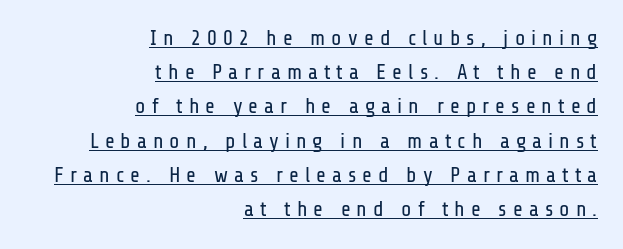
Inter-character spacing is expanded well beyond the font's built-in metrics. The rendering uses the underline text-decoration. Do the letters lean? They stand straight. Typeset ragged left — the right edge is the straight one. The characters are drawn with everyday or finer stroke widths. This sample keeps an unexceptional amount of space between lines.
